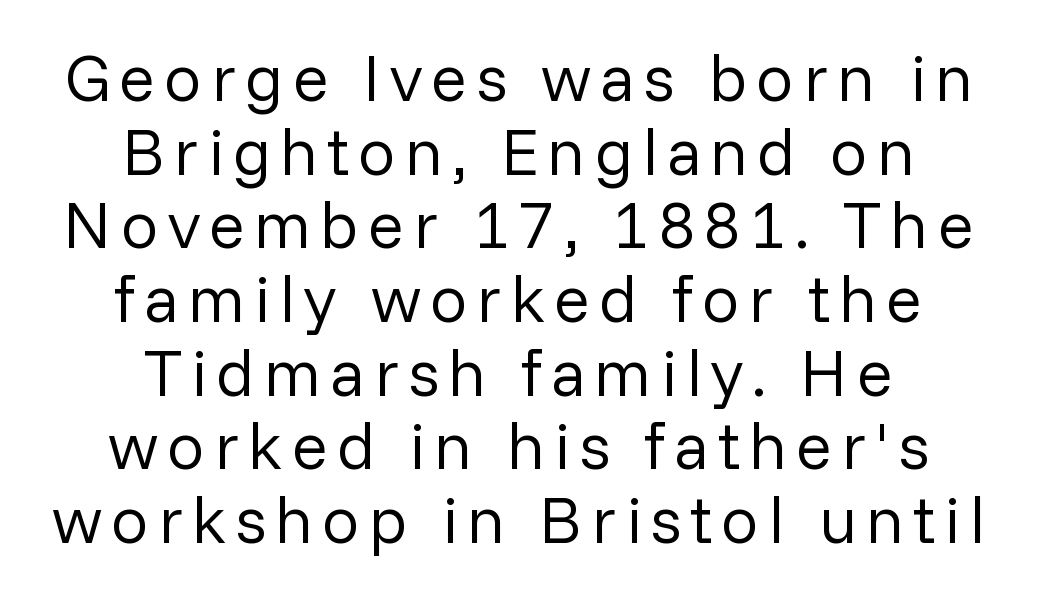
The image shows 67 px regular-weight sans-serif type, upright; set centered, tight line spacing (1.1x), not underlined; low stroke contrast and a medium x-height.
